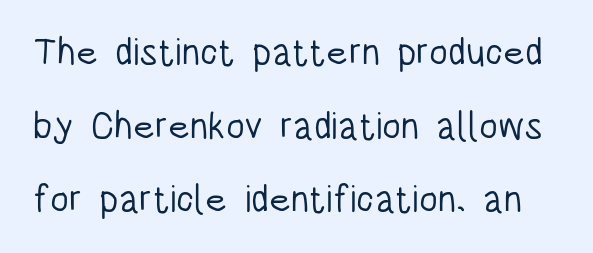
Q: Is the text bold? A: No.
Q: Is the text italic (slanted)? A: No, it is upright.
Q: Is the typeface a serif or a sans-serif typeface? A: Sans-serif.
Q: Is the text underlined? A: No.
Q: Is the spacing between letters normal or unusually wide? A: Normal.
Q: Is the spacing between lines tight, normal or loose? A: Loose.
Q: Width (condensed, normal, or wide)? A: Condensed.
Q: Stroke contrast? A: Low.
Q: x-height? A: Large.
Q: Monospaced? A: No.
